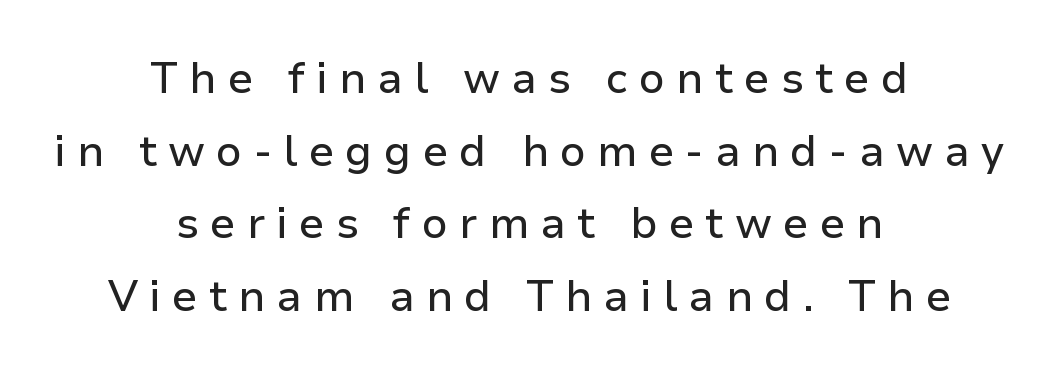
The image shows 43 px sans-serif type, upright; set centered, normal line spacing (1.69x), unusually wide letter spacing (+0.26 em), not underlined; low stroke contrast and a medium x-height.
